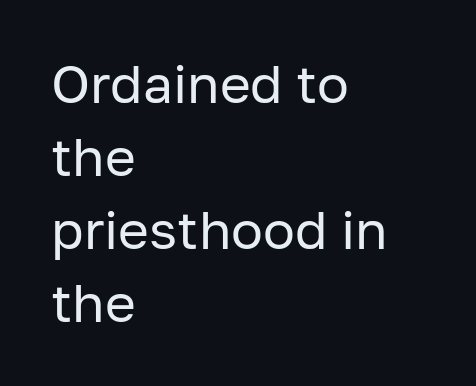
Q: Is the text bold? A: No.
Q: Is the text italic (slanted)? A: No, it is upright.
Q: Is the typeface a serif or a sans-serif typeface? A: Sans-serif.
Q: Is the text underlined? A: No.
Q: How is the paragraph aligned? A: Left-aligned.
Q: Is the spacing between letters normal or unusually wide? A: Normal.
Q: Is the spacing between lines tight, normal or loose? A: Normal.
Q: Width (condensed, normal, or wide)? A: Normal.
Q: Stroke contrast? A: Low.
Q: x-height? A: Medium.
Q: Monospaced? A: No.
